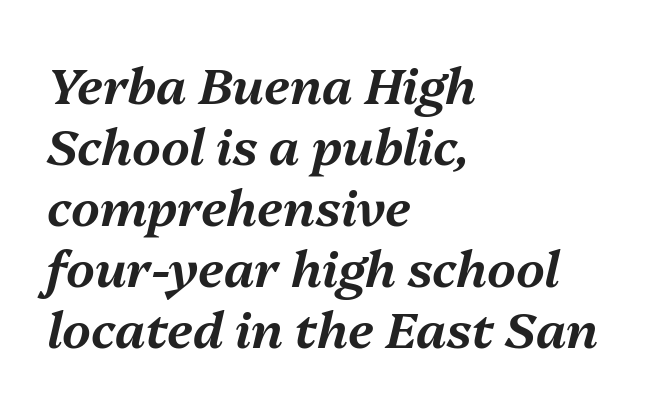
The image shows 50 px text type, italic (leaning right); set left-aligned, line spacing 1.22x, normal letter spacing, not underlined; medium stroke contrast and a medium x-height.
